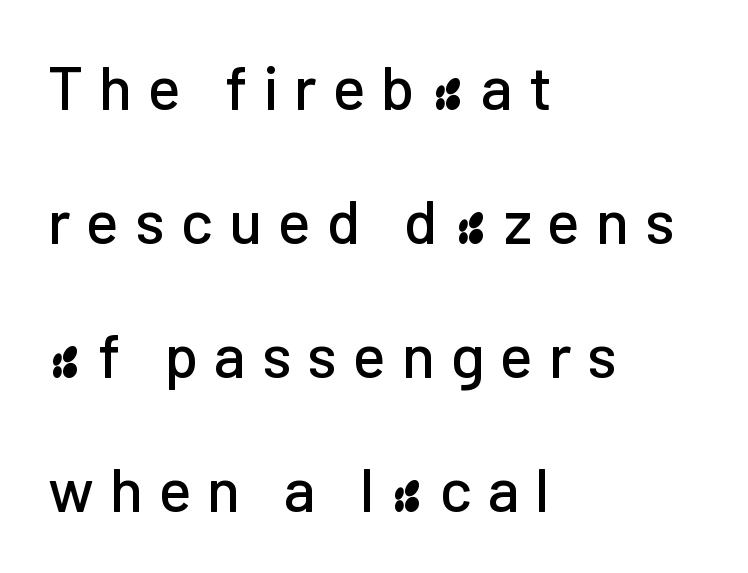
Q: Is the text italic (slanted)? A: No, it is upright.
Q: Is the typeface a serif or a sans-serif typeface? A: Sans-serif.
Q: Is the text underlined? A: No.
Q: How is the paragraph aligned? A: Left-aligned.
Q: Is the spacing between letters normal or unusually wide? A: Unusually wide.
Q: Is the spacing between lines tight, normal or loose? A: Loose.
Q: Width (condensed, normal, or wide)? A: Normal.
Q: Stroke contrast? A: Low.
Q: x-height? A: Medium.
Q: Monospaced? A: No.
